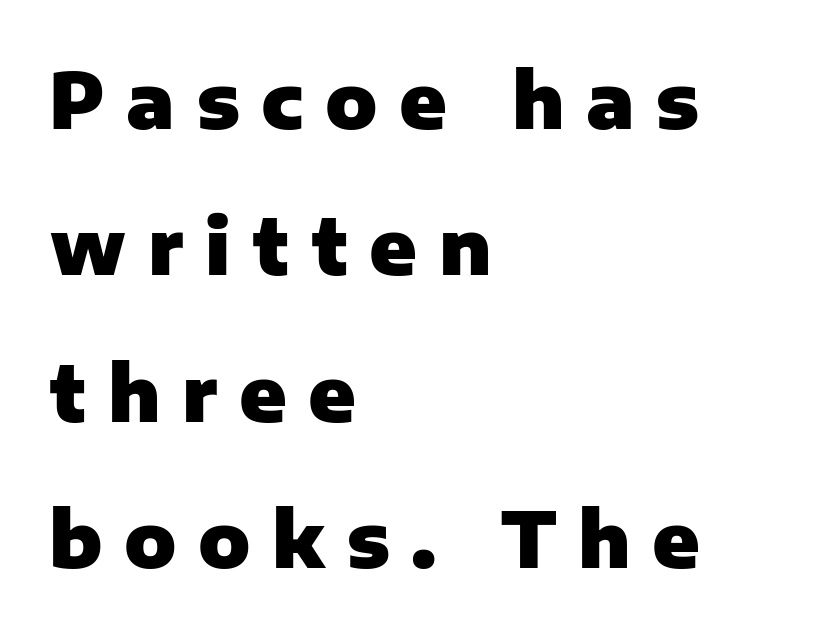
Q: Is the text bold? A: Yes.
Q: Is the text italic (slanted)? A: No, it is upright.
Q: Is the typeface a serif or a sans-serif typeface? A: Sans-serif.
Q: Is the text underlined? A: No.
Q: How is the paragraph aligned? A: Left-aligned.
Q: Is the spacing between letters normal or unusually wide? A: Unusually wide.
Q: Is the spacing between lines tight, normal or loose? A: Loose.
Q: Width (condensed, normal, or wide)? A: Normal.
Q: Stroke contrast? A: Low.
Q: x-height? A: Medium.
Q: Monospaced? A: No.
